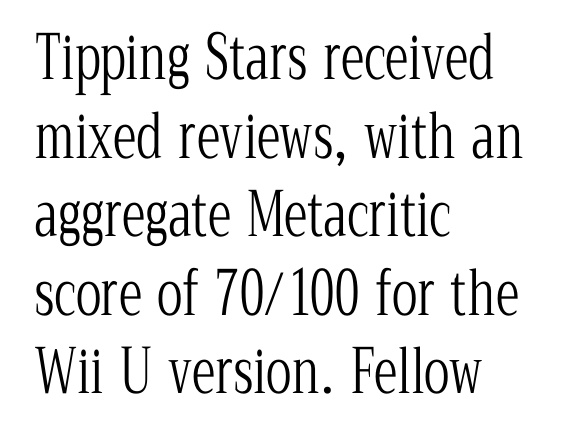
{"serif": "yes", "italic": "no", "bold": "no", "weight": "light", "width": "condensed", "stroke_contrast": "low", "x_height": "medium", "monospaced": "no", "underline": "no", "align": "left", "line_spacing": "normal", "line_spacing_ratio": 1.31, "letter_spacing": "normal", "letter_spacing_em": 0.0, "glyph_px": 60}
